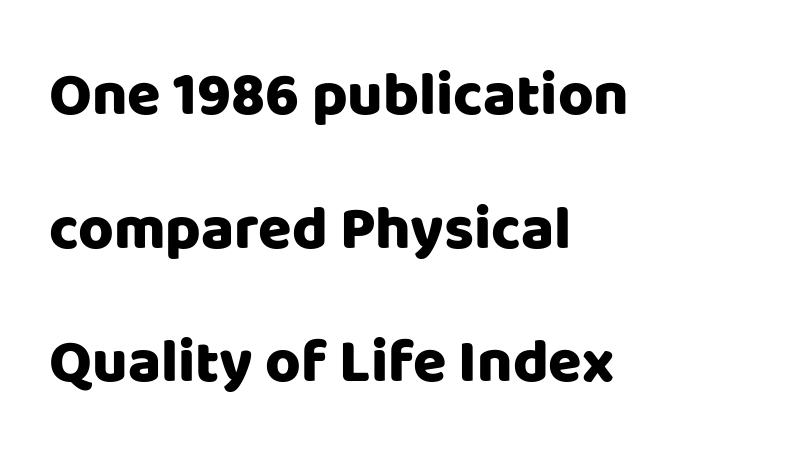
Q: Is the text italic (slanted)? A: No, it is upright.
Q: Is the typeface a serif or a sans-serif typeface? A: Sans-serif.
Q: Is the text underlined? A: No.
Q: How is the paragraph aligned? A: Left-aligned.
Q: Is the spacing between letters normal or unusually wide? A: Normal.
Q: Is the spacing between lines tight, normal or loose? A: Loose.
Q: Width (condensed, normal, or wide)? A: Normal.
Q: Stroke contrast? A: Low.
Q: x-height? A: Large.
Q: Monospaced? A: No.
